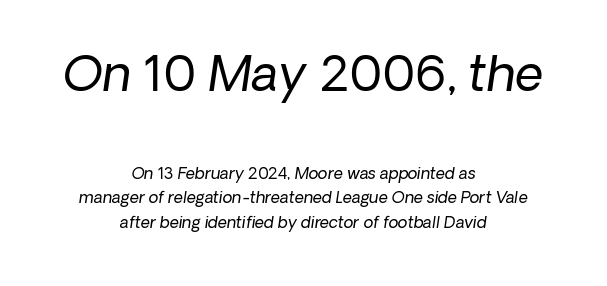
Q: Is the text bold? A: No.
Q: Is the typeface a serif or a sans-serif typeface? A: Sans-serif.
Q: Is the text underlined? A: No.
Q: How is the paragraph aligned? A: Centered.
Q: Is the spacing between letters normal or unusually wide? A: Normal.
Q: Is the spacing between lines tight, normal or loose? A: Normal.
Q: Which block of text is set in a larger size, the first (top) or the second (bottom)? A: The first (top) one.
Q: Width (condensed, normal, or wide)? A: Normal.
Q: Stroke contrast? A: Low.
Q: x-height? A: Medium.
Q: Monospaced? A: No.
